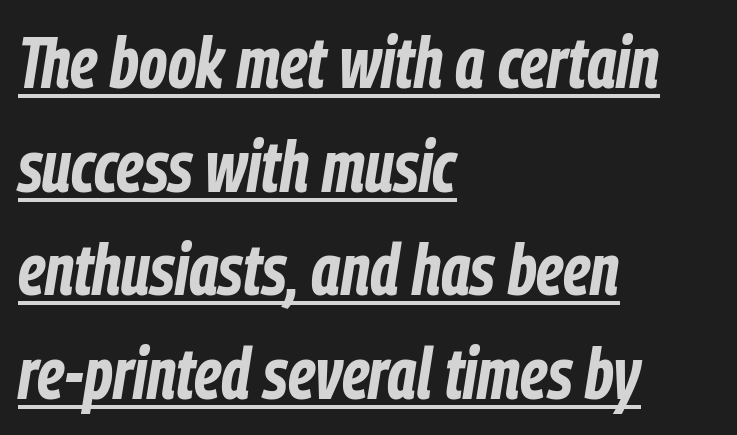
Q: Is the text bold? A: Yes.
Q: Is the text italic (slanted)? A: Yes, it leans right by about 9 degrees.
Q: Is the text underlined? A: Yes.
Q: How is the paragraph aligned? A: Left-aligned.
Q: Is the spacing between letters normal or unusually wide? A: Normal.
Q: Is the spacing between lines tight, normal or loose? A: Normal.
Q: Width (condensed, normal, or wide)? A: Condensed.
Q: Stroke contrast? A: Low.
Q: x-height? A: Medium.
Q: Monospaced? A: No.
